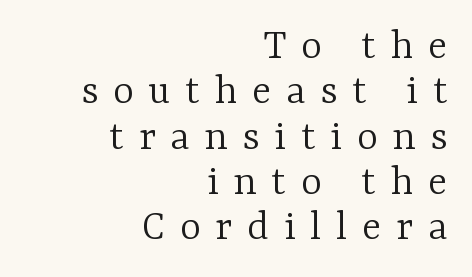
Q: Is the text bold? A: No.
Q: Is the text italic (slanted)? A: No, it is upright.
Q: Is the typeface a serif or a sans-serif typeface? A: Serif.
Q: Is the text underlined? A: No.
Q: How is the paragraph aligned? A: Right-aligned.
Q: Is the spacing between letters normal or unusually wide? A: Unusually wide.
Q: Is the spacing between lines tight, normal or loose? A: Tight.
Q: Width (condensed, normal, or wide)? A: Normal.
Q: Stroke contrast? A: Low.
Q: x-height? A: Medium.
Q: Monospaced? A: No.
